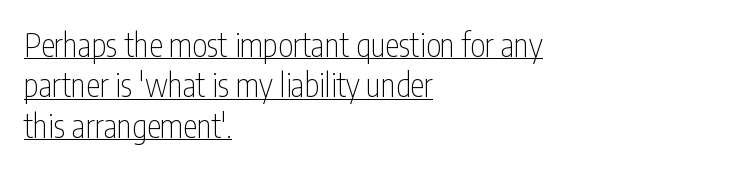
Underline: present. These lines keep a tight, regular rhythm from letter to letter. A quiet, ordinary-to-light weight characterises the typeface. The face used here is proportionally spaced, like ordinary book or web type. Successive baselines arrive at the customary interval.
